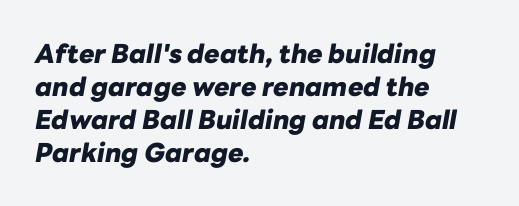
{"italic": "yes", "lean": "right", "slant_degrees": 10, "bold": "yes", "underline": "no", "align": "left", "line_spacing": "normal", "line_spacing_ratio": 1.27, "letter_spacing": "normal", "letter_spacing_em": 0.0, "glyph_px": 26}
